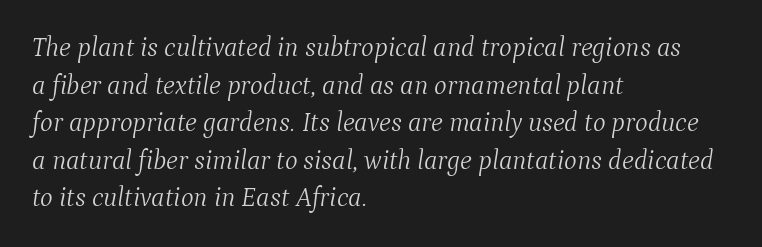
Q: Is the text bold? A: No.
Q: Is the text italic (slanted)? A: Yes, it leans right by about 9 degrees.
Q: Is the text underlined? A: No.
Q: How is the paragraph aligned? A: Left-aligned.
Q: Is the spacing between letters normal or unusually wide? A: Normal.
Q: Is the spacing between lines tight, normal or loose? A: Normal.
